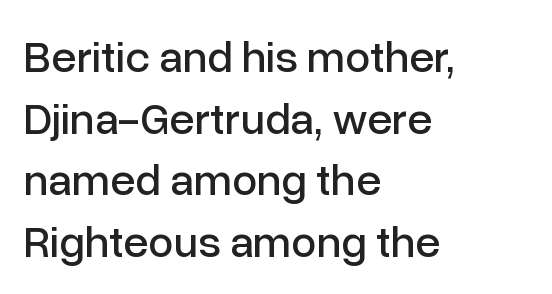
Default kerning and tracking; the words read as compact shapes. The lines in this sample share a left origin and differ only in where they stop. It's the straight-up-and-down kind of type. Here the designer chose a conventional face with non-uniform glyph widths. Regular leading. The typeface chosen for these lines omits serifs.
